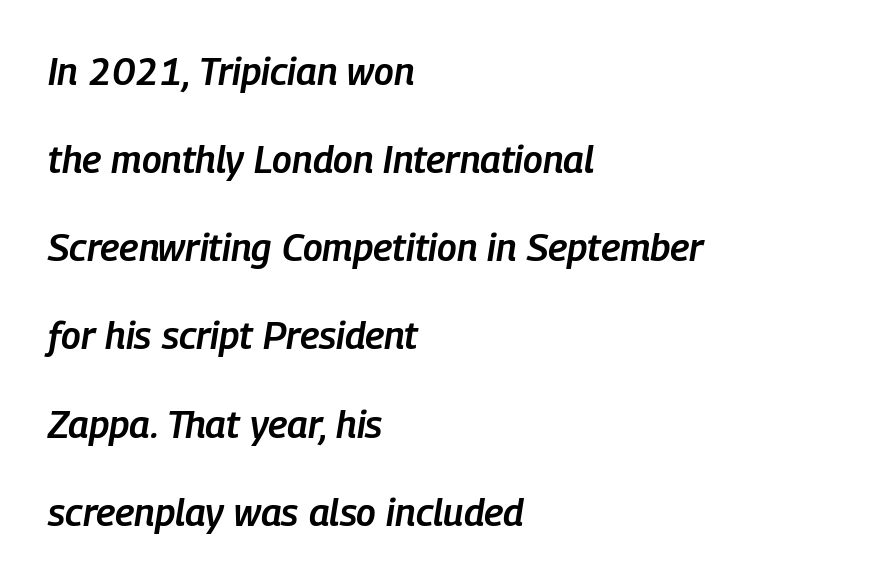
The image shows 38 px semibold, condensed type, italic (leaning right); set left-aligned, loose line spacing (2.32x), normal letter spacing, not underlined; low stroke contrast and a medium x-height.
